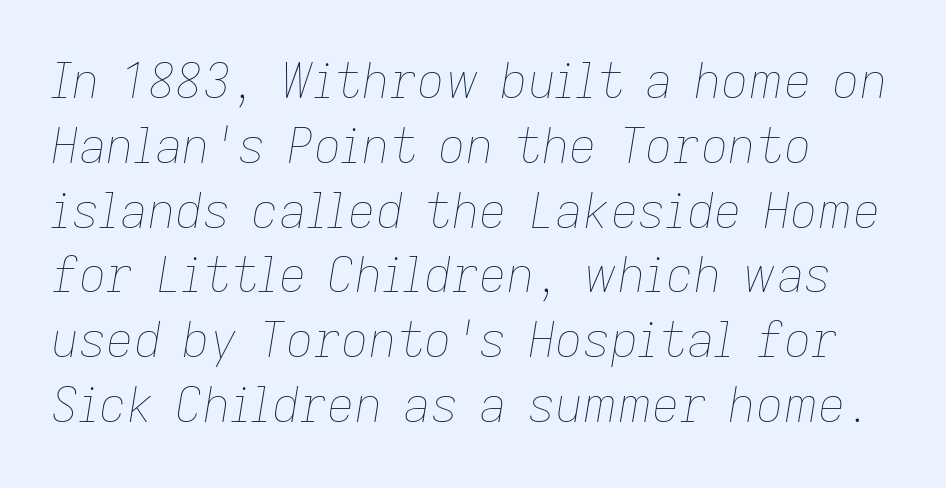
Slanted lettering throughout. Descenders hang freely into open space. Weight: not bold — regular or lighter. The letters advance in unequal steps, a hallmark of proportional type. Vertically, the passage feels balanced, rows spaced as you'd expect.
